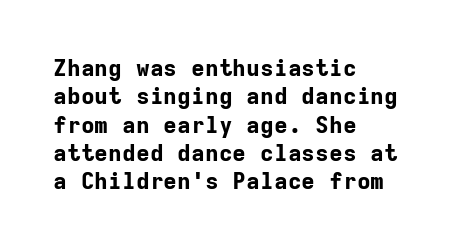
The image shows 23 px bold type, upright; set left-aligned, line spacing 1.23x, normal letter spacing, not underlined.
